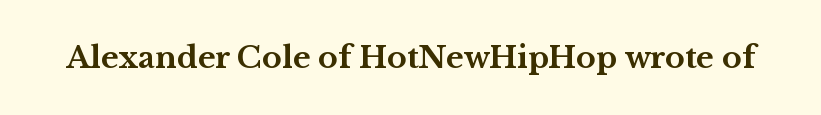
The image shows 30 px bold, wide serif type, upright; set normal letter spacing, not underlined; medium stroke contrast and a medium x-height.
